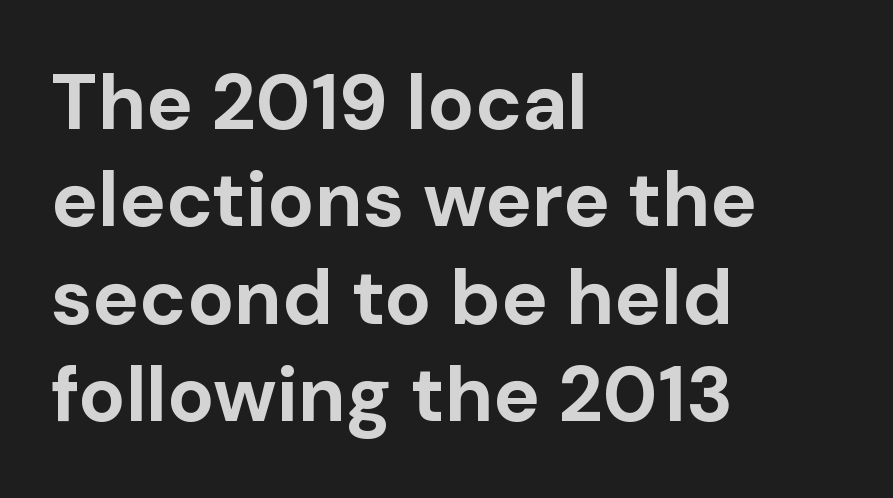
The passage shown stacks its lines at a standard gap. The face used here has the dense, thick strokes of a bold. Ascenders rise straight up at ninety degrees. One-word summary of the alignment: left. Glyph-to-glyph distance matches everyday printed text. Check the space under the baseline: it is left empty.
